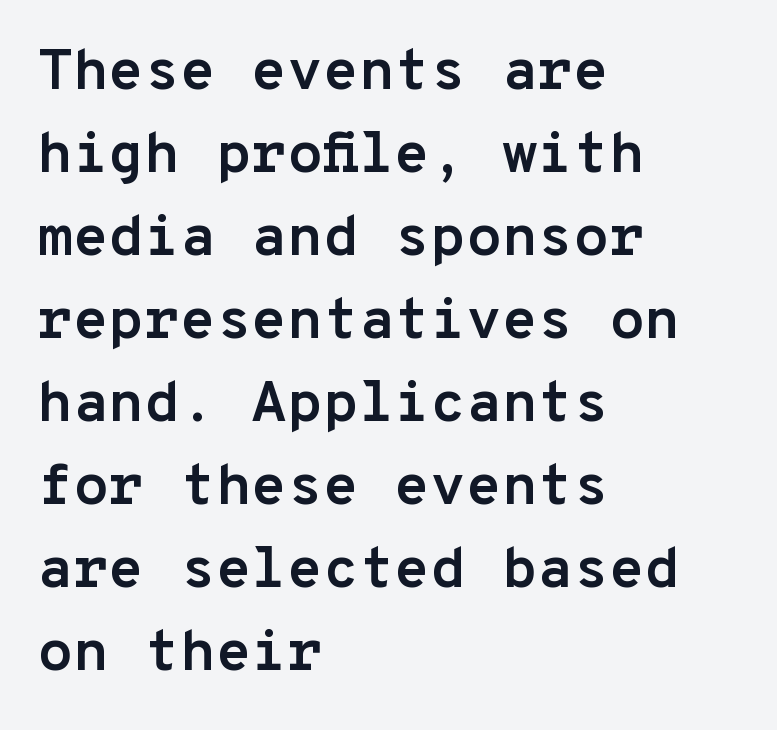
{"serif": "no", "italic": "no", "bold": "yes", "weight": "semibold", "width": "normal", "stroke_contrast": "low", "x_height": "medium", "monospaced": "yes", "underline": "no", "align": "left", "line_spacing": "normal", "line_spacing_ratio": 1.43, "letter_spacing": "normal", "letter_spacing_em": 0.0, "glyph_px": 58}
